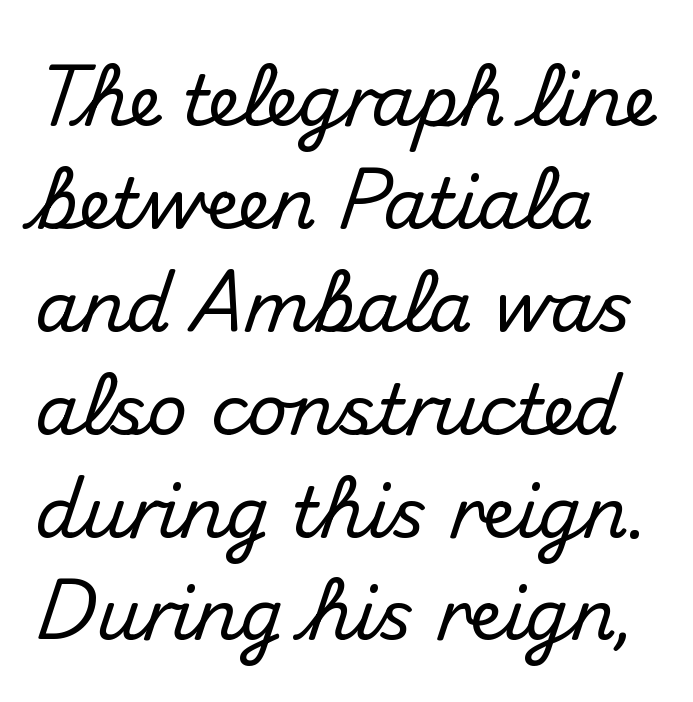
{"serif": "no", "width": "normal", "stroke_contrast": "medium", "x_height": "small", "monospaced": "no", "underline": "no", "align": "left", "line_spacing": "normal", "line_spacing_ratio": 1.47, "letter_spacing": "normal", "letter_spacing_em": 0.0, "glyph_px": 70}
